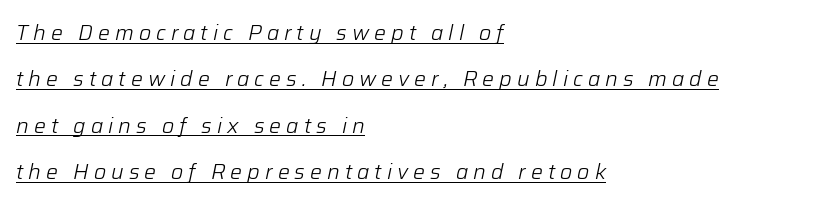
Q: Is the text bold? A: No.
Q: Is the text italic (slanted)? A: Yes, it leans right by about 12 degrees.
Q: Is the text underlined? A: Yes.
Q: How is the paragraph aligned? A: Left-aligned.
Q: Is the spacing between letters normal or unusually wide? A: Unusually wide.
Q: Is the spacing between lines tight, normal or loose? A: Loose.
